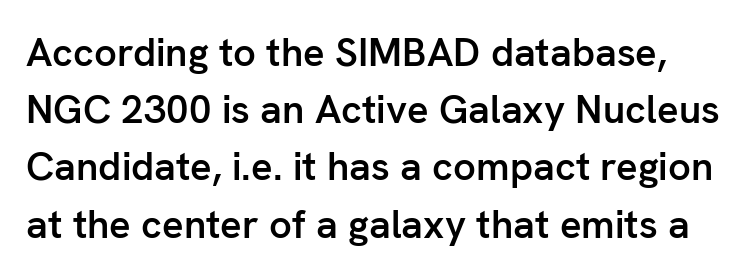
Bare-footed words on every line. If you measured baseline to baseline, you'd find a middling distance. The horizontal fit of the characters is conventional and even. Stroke thickness is moderately raised; the sample reads as semibold. The passage shown is typed in a proportional face where columns would drift.
